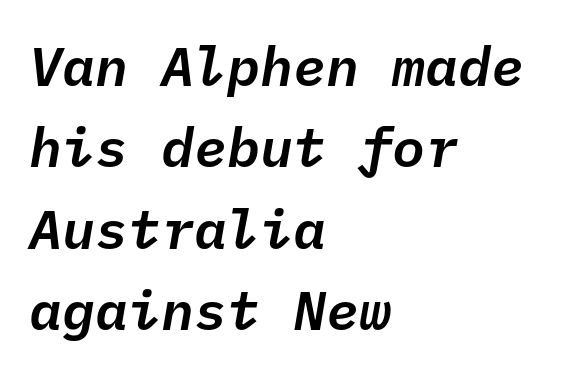
Q: Is the text italic (slanted)? A: Yes, it leans right by about 10 degrees.
Q: Is the text underlined? A: No.
Q: How is the paragraph aligned? A: Left-aligned.
Q: Is the spacing between letters normal or unusually wide? A: Normal.
Q: Is the spacing between lines tight, normal or loose? A: Normal.
Q: Width (condensed, normal, or wide)? A: Normal.
Q: Stroke contrast? A: Low.
Q: x-height? A: Medium.
Q: Monospaced? A: Yes.
